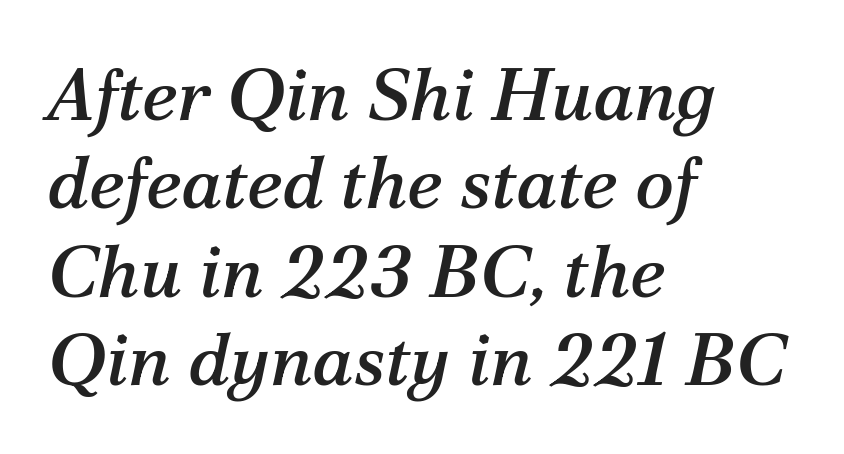
{"serif": "yes", "italic": "yes", "lean": "right", "slant_degrees": 12, "width": "normal", "stroke_contrast": "medium", "x_height": "medium", "monospaced": "no", "underline": "no", "align": "left", "line_spacing_ratio": 1.21, "letter_spacing": "normal", "letter_spacing_em": 0.0, "glyph_px": 73}
